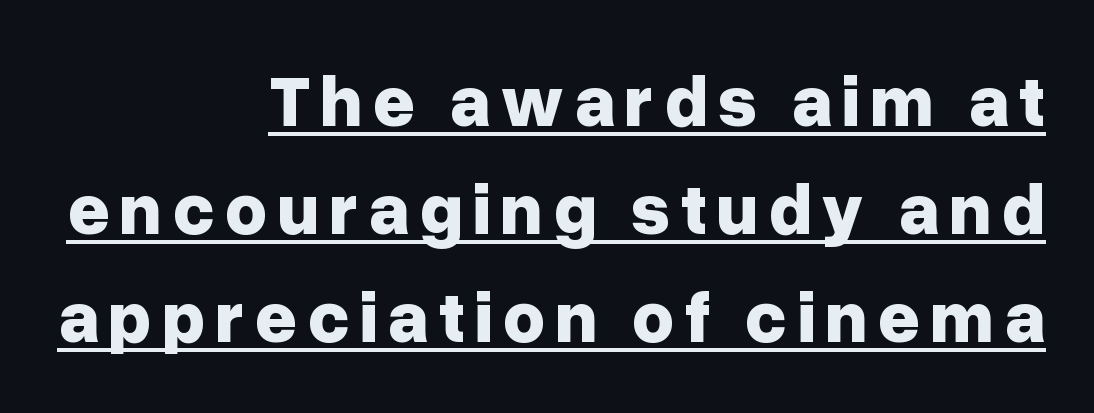
{"serif": "no", "italic": "no", "bold": "yes", "weight": "bold", "width": "normal", "stroke_contrast": "low", "x_height": "medium", "monospaced": "no", "underline": "yes", "align": "right", "line_spacing": "normal", "line_spacing_ratio": 1.48, "glyph_px": 73}
